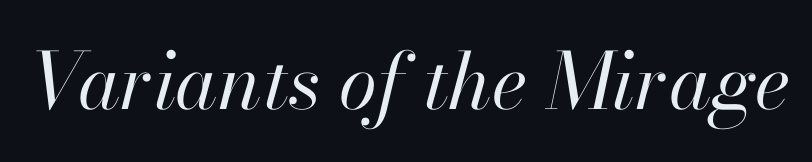
Q: Is the text bold? A: No.
Q: Is the text italic (slanted)? A: Yes, it leans right by about 13 degrees.
Q: Is the text underlined? A: No.
Q: Is the spacing between letters normal or unusually wide? A: Normal.
Q: Width (condensed, normal, or wide)? A: Normal.
Q: Stroke contrast? A: High.
Q: x-height? A: Small.
Q: Monospaced? A: No.
